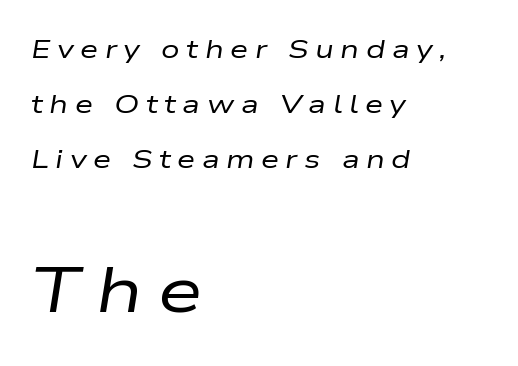
{"italic": "yes", "lean": "right", "slant_degrees": 9, "bold": "no", "weight": "regular", "width": "wide", "stroke_contrast": "low", "x_height": "medium", "monospaced": "no", "underline": "no", "align": "left", "line_spacing": "loose", "line_spacing_ratio": 2.11, "letter_spacing": "wide", "letter_spacing_em": 0.25, "larger_block": "second", "size_ratio": 2.46, "glyph_px": 64}
